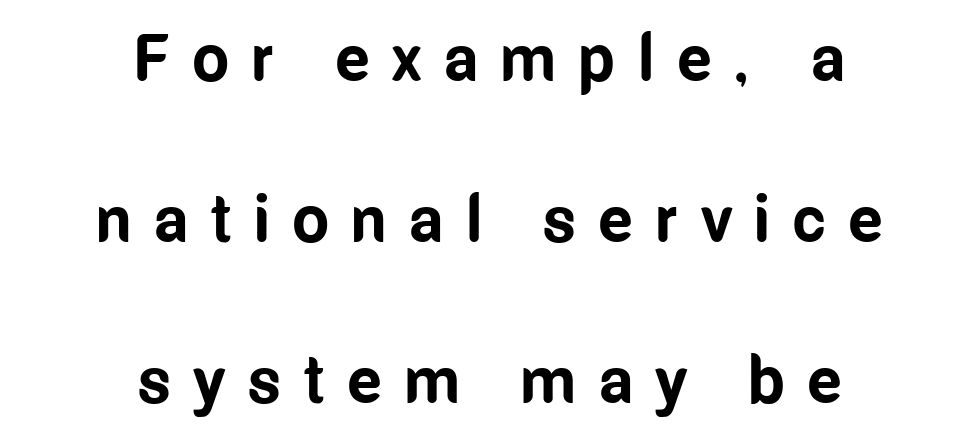
The image shows 66 px bold, condensed sans-serif type, upright; set centered, loose line spacing (2.44x), unusually wide letter spacing (+0.33 em), not underlined; low stroke contrast and a medium x-height.
